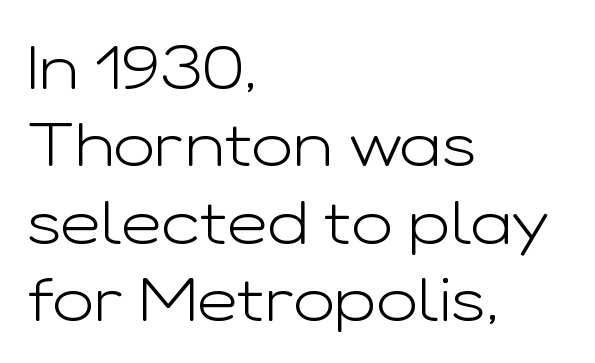
Q: Is the text bold? A: No.
Q: Is the text italic (slanted)? A: No, it is upright.
Q: Is the typeface a serif or a sans-serif typeface? A: Sans-serif.
Q: Is the text underlined? A: No.
Q: How is the paragraph aligned? A: Left-aligned.
Q: Is the spacing between letters normal or unusually wide? A: Normal.
Q: Is the spacing between lines tight, normal or loose? A: Normal.
Q: Width (condensed, normal, or wide)? A: Wide.
Q: Stroke contrast? A: Low.
Q: x-height? A: Medium.
Q: Monospaced? A: No.
